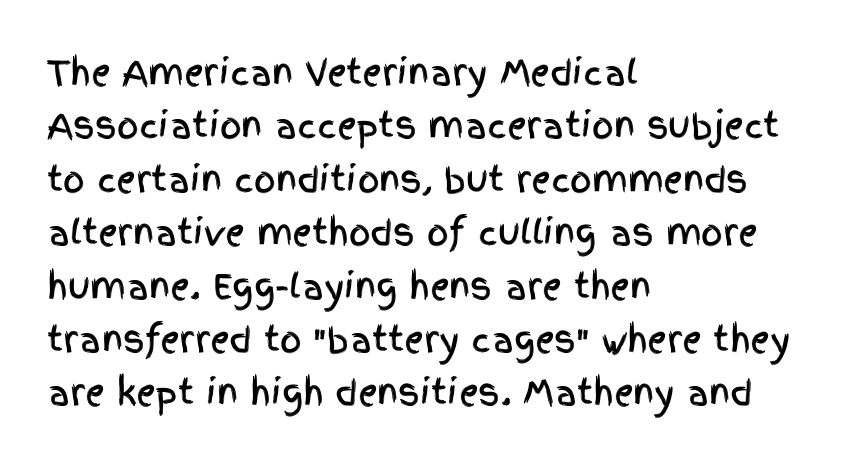
This is sans-serif lettering, the kind often seen on screens and signage. This sample has the flowing, uneven cadence of proportional lettering. Unlike italic type, these characters show no tilt at all. Lines of text with bare space underneath. Spacing between characters is what you'd get straight out of the box. Where is the straight margin? On the left.
